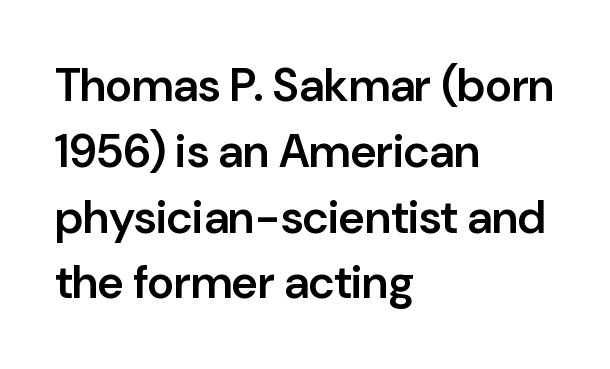
The image shows 46 px semibold sans-serif type, upright; set left-aligned, normal line spacing (1.43x), normal letter spacing, not underlined; low stroke contrast and a medium x-height.
